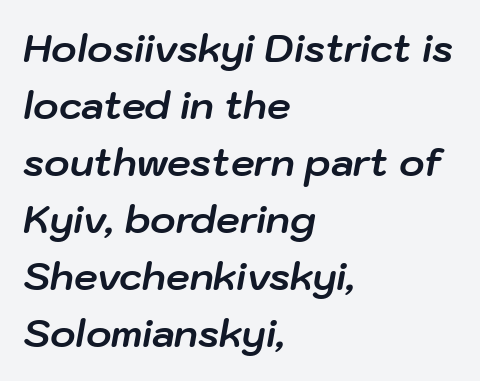
{"italic": "yes", "lean": "right", "slant_degrees": 10, "bold": "yes", "weight": "bold", "width": "normal", "stroke_contrast": "low", "x_height": "medium", "monospaced": "no", "underline": "no", "align": "left", "line_spacing": "normal", "line_spacing_ratio": 1.5, "letter_spacing": "normal", "letter_spacing_em": 0.0, "glyph_px": 38}
